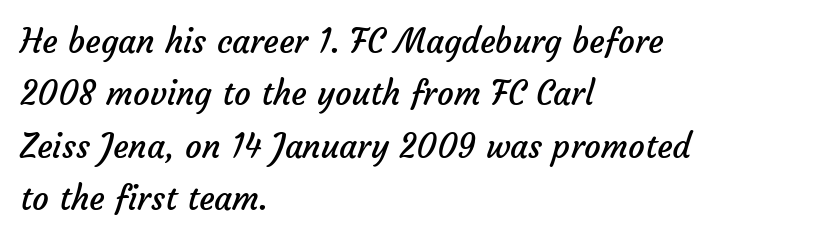
The image shows 33 px regular-weight sans-serif type; set left-aligned, normal line spacing (1.59x), normal letter spacing, not underlined; low stroke contrast and a medium x-height.
